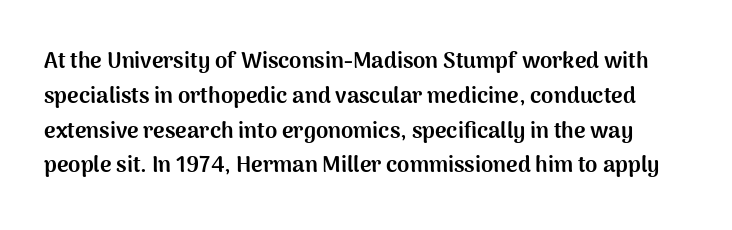
{"italic": "no", "bold": "yes", "underline": "no", "line_spacing": "normal", "line_spacing_ratio": 1.58, "letter_spacing": "normal", "letter_spacing_em": 0.0, "glyph_px": 22}
